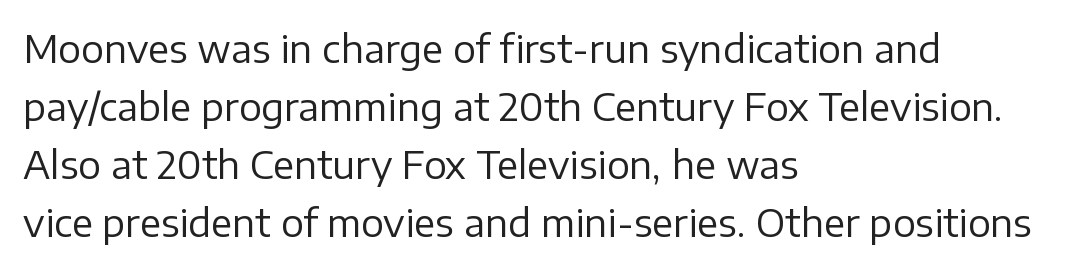
{"serif": "no", "italic": "no", "bold": "no", "weight": "regular", "width": "normal", "stroke_contrast": "low", "x_height": "medium", "monospaced": "no", "underline": "no", "align": "left", "line_spacing": "normal", "line_spacing_ratio": 1.53, "letter_spacing": "normal", "letter_spacing_em": 0.0, "glyph_px": 38}
